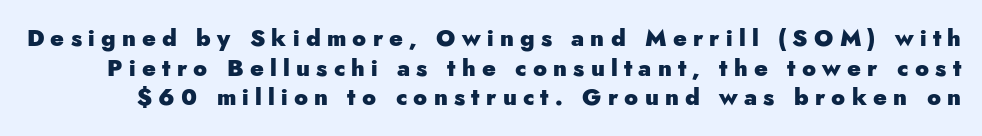
Its strokes are broad and dark, the hallmark of bold type. Substantial extra tracking has been applied to these lines. The typography opts for an upright posture over an oblique one. Each row of text sits above clean, open space. The rendering uses a moderate line-height, typical for paragraphs.
